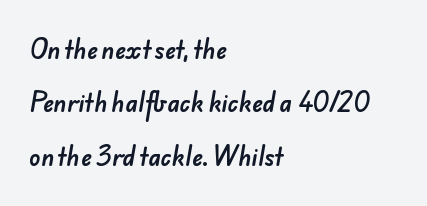
Q: Is the text underlined? A: No.
Q: How is the paragraph aligned? A: Left-aligned.
Q: Is the spacing between letters normal or unusually wide? A: Normal.
Q: Is the spacing between lines tight, normal or loose? A: Loose.
